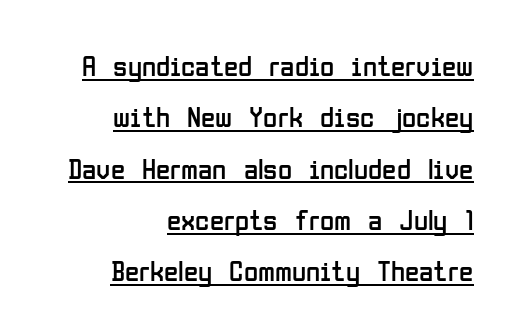
Think standard paragraph weight, or any step lighter than that. What stands out about the letter spacing? Nothing — it is the standard amount. The typesetter chose a ragged-left arrangement here. Descenders here cross a horizontal rule under the line.
